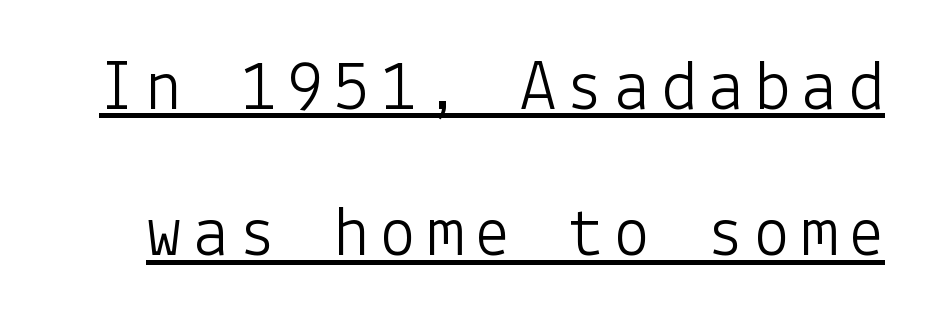
{"serif": "no", "italic": "no", "bold": "no", "weight": "light", "width": "normal", "stroke_contrast": "low", "x_height": "medium", "underline": "yes", "line_spacing": "loose", "line_spacing_ratio": 2.03, "glyph_px": 72}
